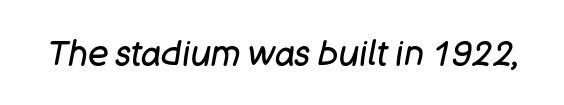
{"italic": "yes", "lean": "right", "slant_degrees": 11, "bold": "no", "weight": "regular", "width": "normal", "stroke_contrast": "low", "x_height": "large", "monospaced": "no", "underline": "no", "letter_spacing": "normal", "letter_spacing_em": 0.0, "glyph_px": 34}
